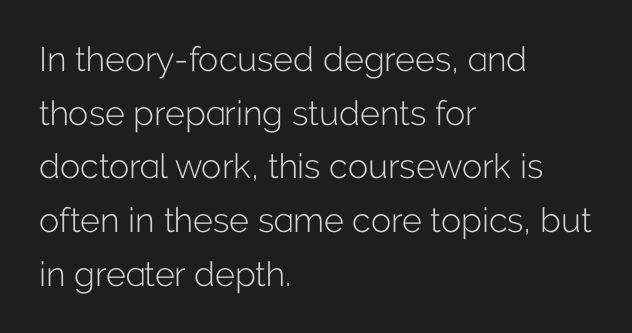
The image shows 34 px light sans-serif type, upright; set left-aligned, normal line spacing (1.58x), normal letter spacing, not underlined; low stroke contrast and a medium x-height.
